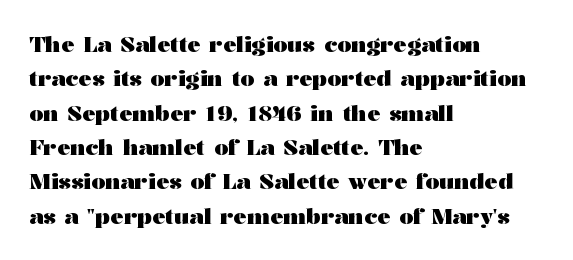
Q: Is the text bold? A: Yes.
Q: Is the text italic (slanted)? A: No, it is upright.
Q: Is the text underlined? A: No.
Q: How is the paragraph aligned? A: Left-aligned.
Q: Is the spacing between letters normal or unusually wide? A: Normal.
Q: Is the spacing between lines tight, normal or loose? A: Normal.
